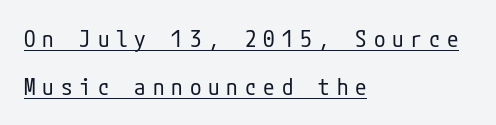
The image shows 23 px text type, upright; set left-aligned, loose line spacing (2.08x), unusually wide letter spacing (+0.3 em), underlined.
